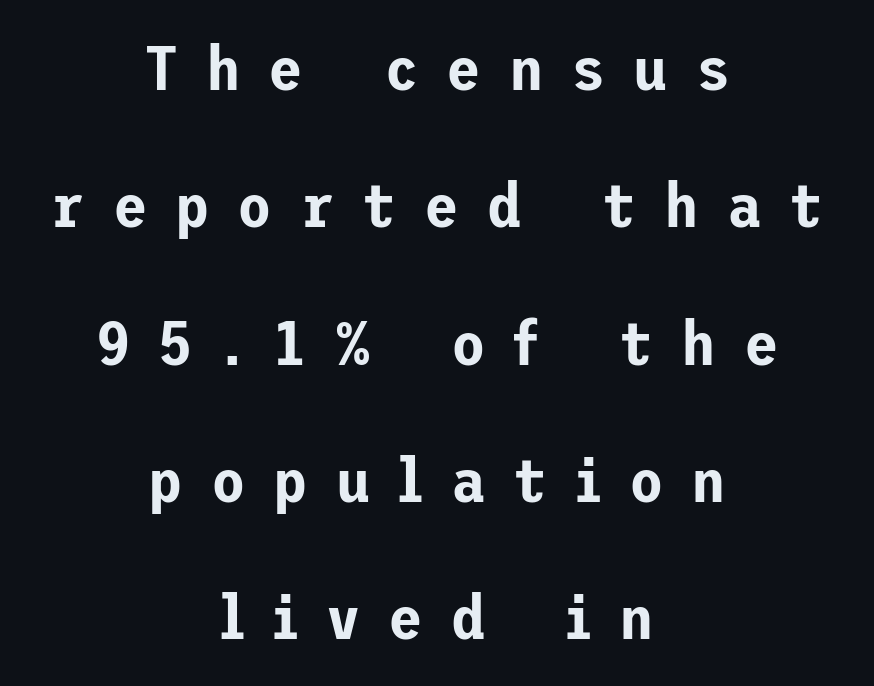
{"serif": "no", "italic": "no", "width": "normal", "stroke_contrast": "low", "x_height": "medium", "underline": "no", "align": "center", "line_spacing": "loose", "line_spacing_ratio": 2.18, "letter_spacing": "wide", "letter_spacing_em": 0.44, "glyph_px": 63}
